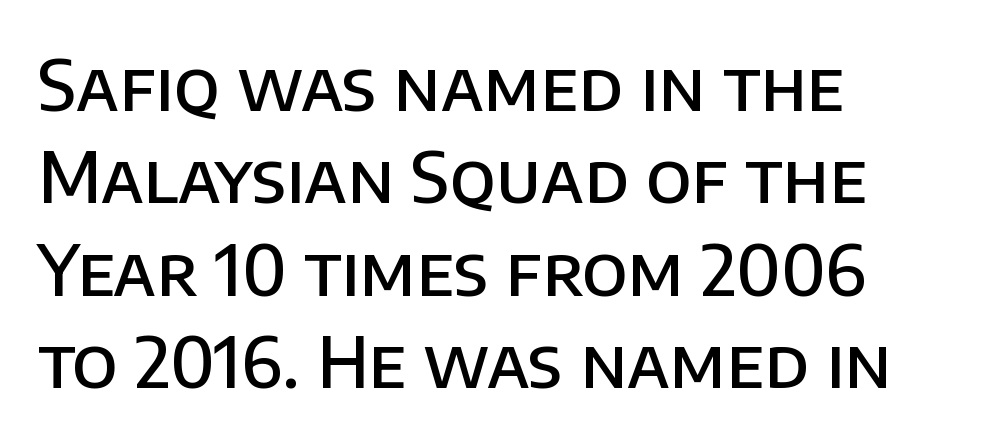
Stems and bowls a touch heavier than normal — semibold. The gap between lines stays unmarked. This rendering employs a face without finishing strokes, i.e., a sans-serif. Italic? Not at all — the glyphs are vertical. Quick note: interline space is typical. The passage shown is typed in a proportional face where columns would drift.
